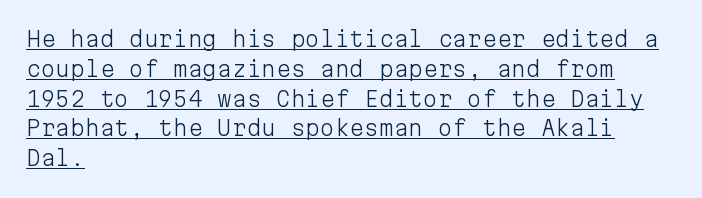
A rule runs beneath these lines of type. When letters stand straight like this, we call the style roman or upright. Tracking value appears to be zero — textbook default spacing. These lines sit exactly where default settings would place them. Nothing heavy about these letters — not bold at all. Compared with a centered layout, this one pins lines to the left instead.
